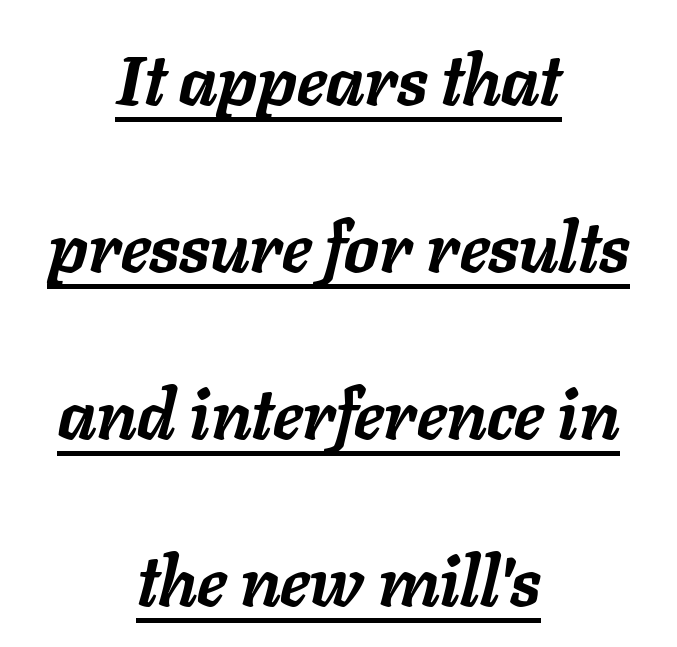
The face used here appears with an underline applied. Regarding leading, the lines here are spaced well apart. Here the glyphs are tracked normally, forming tight word shapes. The characters look thick and weighty, a clear bold. Proportional: the letters do not fall into vertical columns. There's an unmistakable incline to the writing here.
